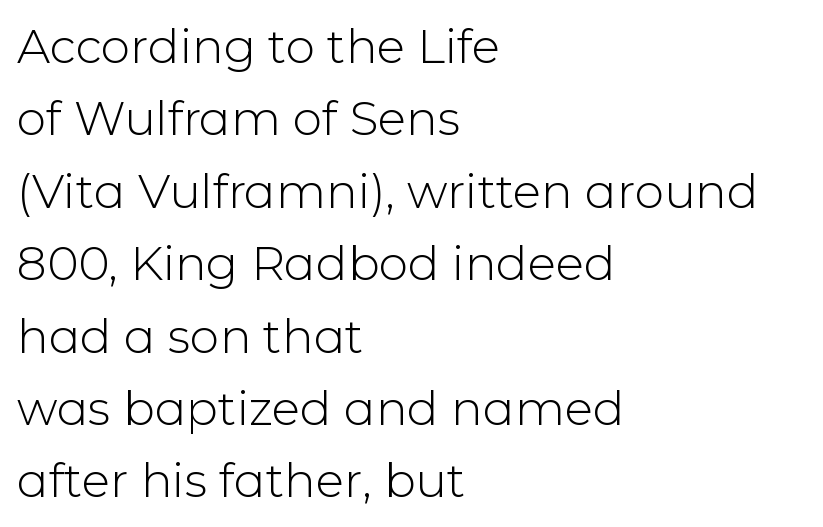
{"serif": "no", "italic": "no", "bold": "no", "weight": "light", "width": "normal", "stroke_contrast": "low", "x_height": "medium", "monospaced": "no", "underline": "no", "align": "left", "line_spacing": "normal", "line_spacing_ratio": 1.54, "letter_spacing": "normal", "letter_spacing_em": 0.0, "glyph_px": 47}
